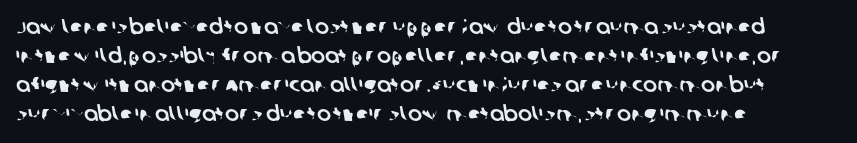
The image shows 21 px text type; set left-aligned, normal line spacing (1.38x), normal letter spacing, not underlined.
